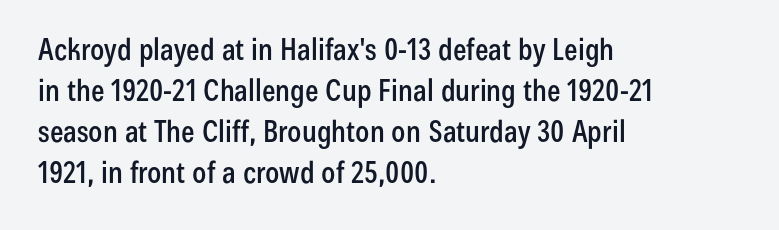
The image shows 30 px condensed sans-serif type, upright; set left-aligned, normal line spacing (1.37x), normal letter spacing, not underlined; low stroke contrast and a medium x-height.
